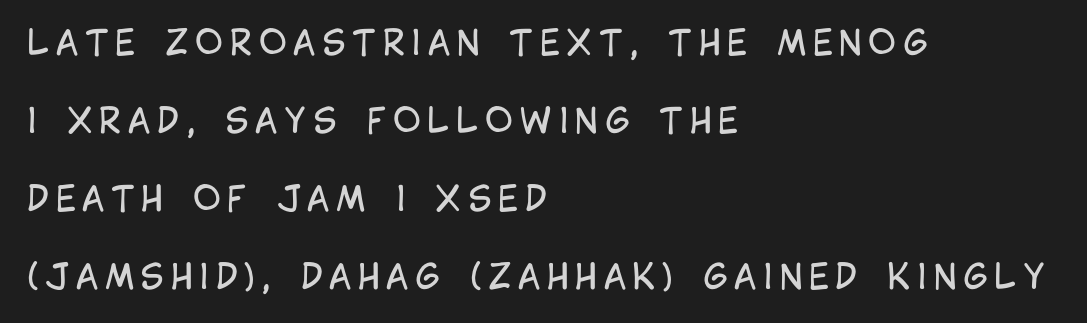
The image shows 34 px regular-weight, condensed sans-serif type, upright; set left-aligned, loose line spacing (2.29x), not underlined; low stroke contrast and a large x-height.
